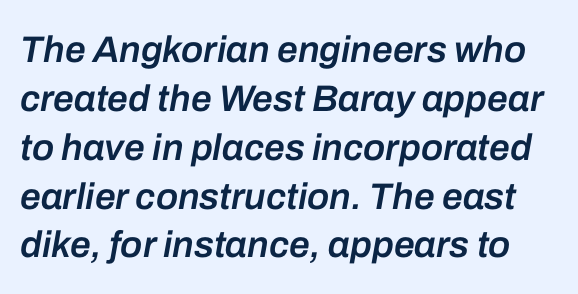
Q: Is the text bold? A: Semi-bold.
Q: Is the text italic (slanted)? A: Yes, it leans right by about 10 degrees.
Q: Is the text underlined? A: No.
Q: Is the spacing between letters normal or unusually wide? A: Normal.
Q: Is the spacing between lines tight, normal or loose? A: Normal.
Q: Width (condensed, normal, or wide)? A: Normal.
Q: Stroke contrast? A: Low.
Q: x-height? A: Medium.
Q: Monospaced? A: No.
